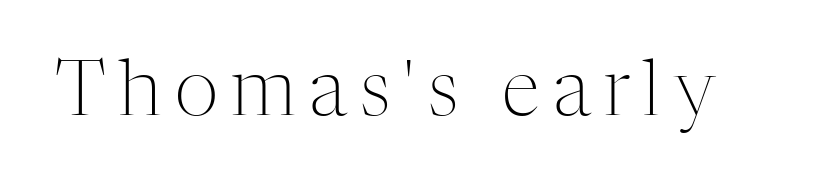
The image shows 77 px light serif type, upright; set not underlined; medium stroke contrast and a medium x-height.
